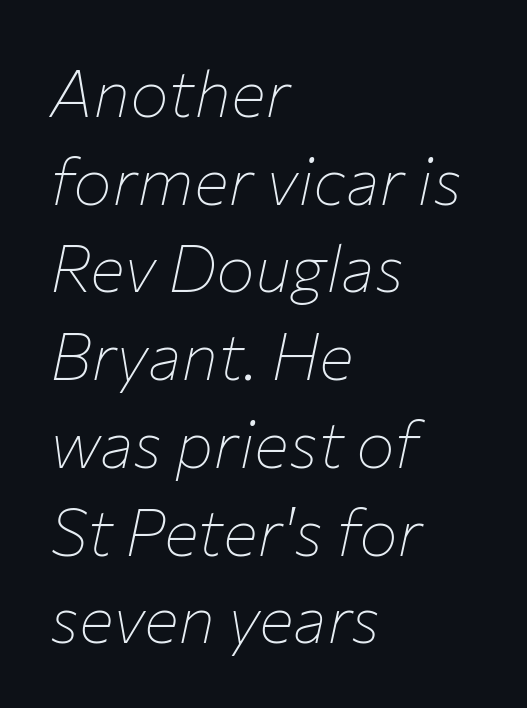
The image shows 65 px thin type, italic (leaning right); set left-aligned, normal line spacing (1.35x), normal letter spacing, not underlined; low stroke contrast and a medium x-height.
